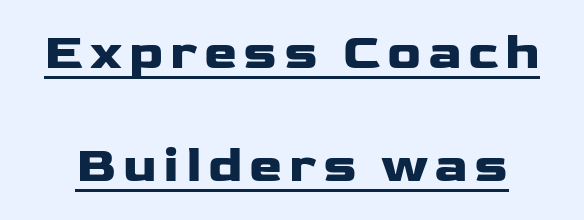
Q: Is the text bold? A: Yes.
Q: Is the text italic (slanted)? A: No, it is upright.
Q: Is the typeface a serif or a sans-serif typeface? A: Sans-serif.
Q: Is the text underlined? A: Yes.
Q: Is the spacing between lines tight, normal or loose? A: Loose.
Q: Width (condensed, normal, or wide)? A: Wide.
Q: Stroke contrast? A: Low.
Q: x-height? A: Medium.
Q: Monospaced? A: No.
